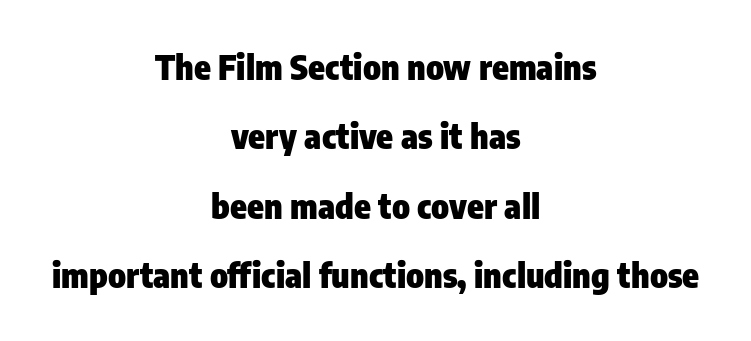
The image shows 34 px heavy, condensed sans-serif type, upright; set centered, loose line spacing (2.04x), normal letter spacing, not underlined; low stroke contrast and a medium x-height.
